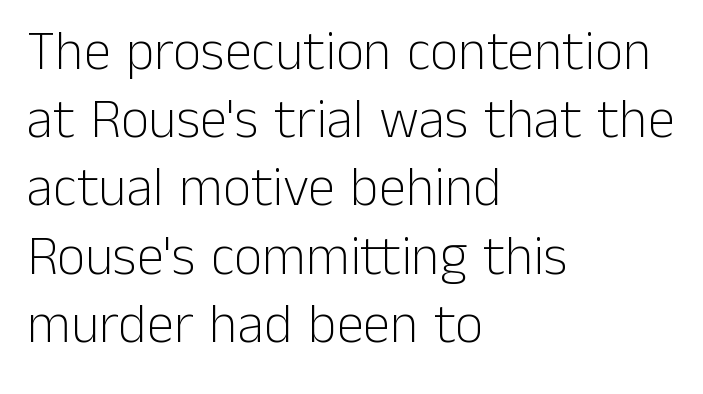
Words float on clear page, feet unadorned. Caption: standard tracking, unaltered. A light-to-regular cut is what we see here. Is the block centered? No — it sits flush against the left margin. Note the varied advance widths — an 'i' is clearly narrower than an 'm'.
